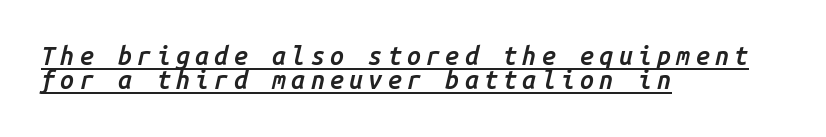
How heavy is the stroke? Medium-heavy — a semibold, shy of bold. Leading is clearly below the norm, producing a dense column. Slant detected: the letters are inclined. The specimen includes a rule beneath the text block's lines.
